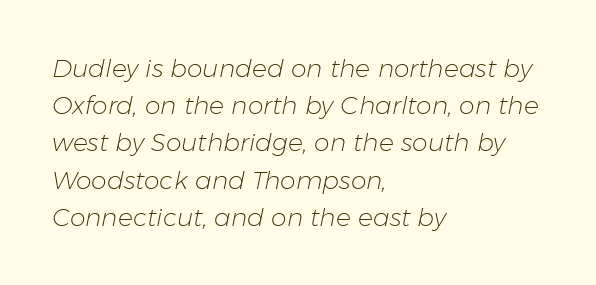
The image shows 25 px text type, italic (leaning right); set left-aligned, normal line spacing (1.49x), normal letter spacing, not underlined.
